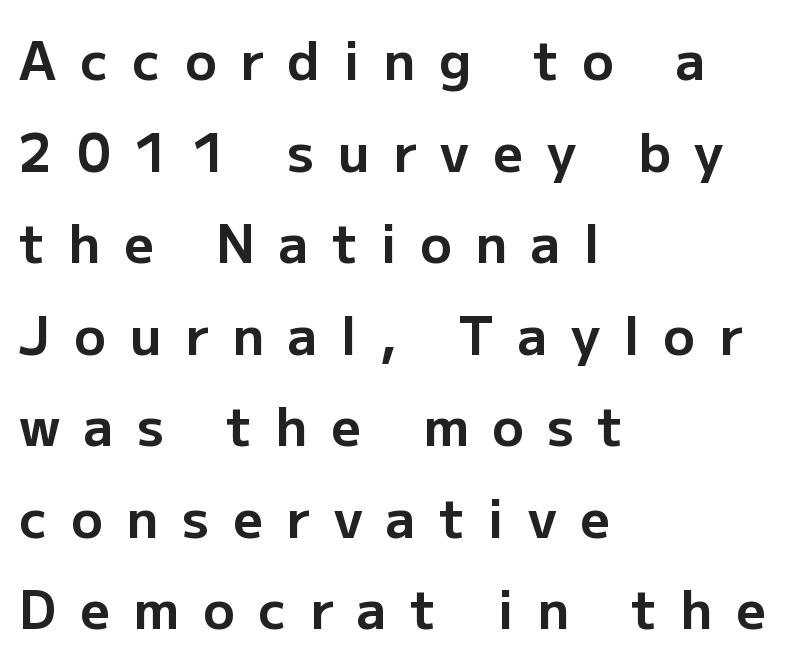
The text block is weighted toward the left margin, trailing off unevenly rightward. Looks like regular typesetting: each glyph gets only the width it needs. In terms of weight, the rendering is a true, heavy bold. Posture: upright roman. The type is letterspaced generously, with wide tracking.
